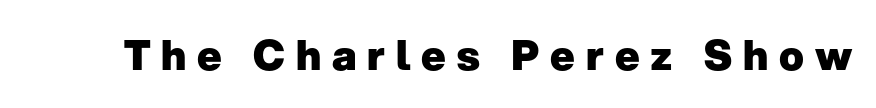
Q: Is the text bold? A: Yes.
Q: Is the text italic (slanted)? A: No, it is upright.
Q: Is the typeface a serif or a sans-serif typeface? A: Sans-serif.
Q: Is the text underlined? A: No.
Q: Is the spacing between letters normal or unusually wide? A: Unusually wide.
Q: Width (condensed, normal, or wide)? A: Normal.
Q: Stroke contrast? A: Low.
Q: x-height? A: Medium.
Q: Monospaced? A: No.
